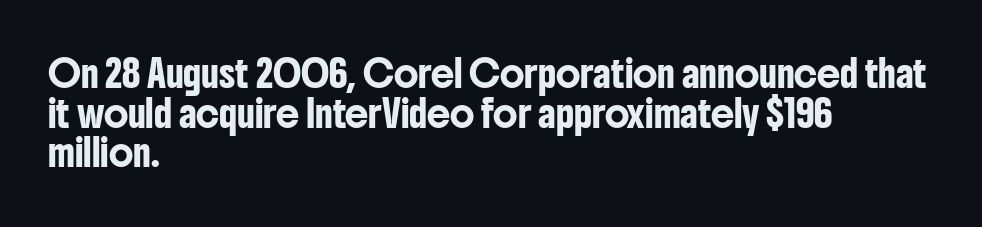
Q: Is the text italic (slanted)? A: No, it is upright.
Q: Is the text underlined? A: No.
Q: How is the paragraph aligned? A: Left-aligned.
Q: Is the spacing between letters normal or unusually wide? A: Normal.
Q: Is the spacing between lines tight, normal or loose? A: Normal.
